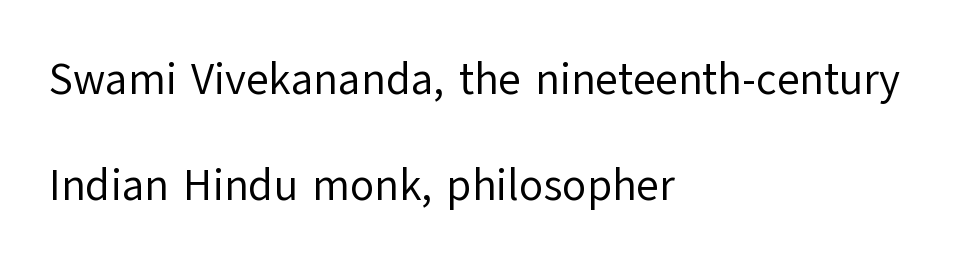
Every row of glyphs begins at an identical x-position on the left. Spacing verdict: proportional, widths tailored to each character. The strip under each line holds only bare page. Ordinary non-slanted type is in use.
